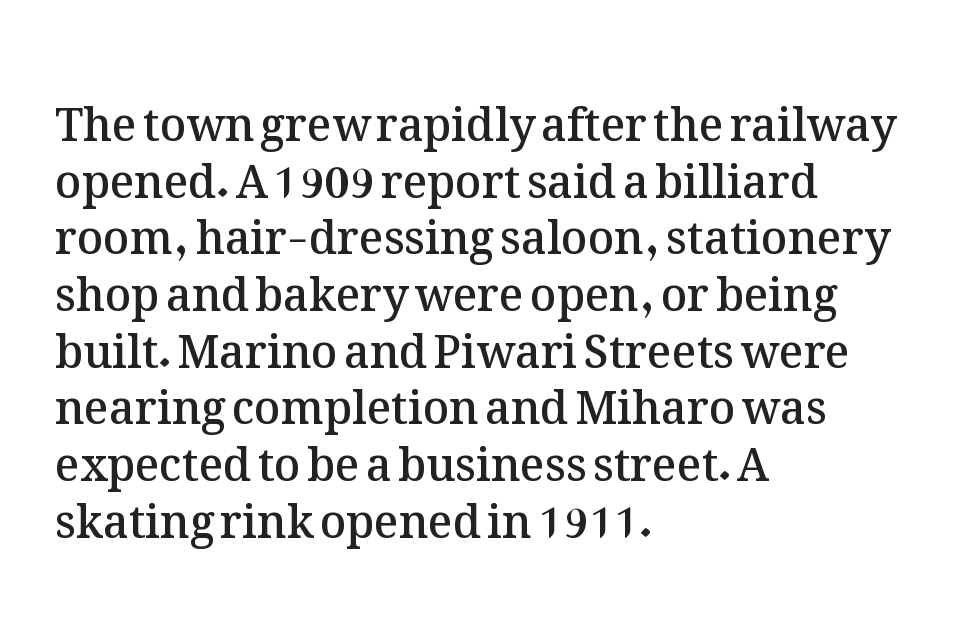
The image shows 45 px semibold type, upright; set left-aligned, normal line spacing (1.26x), normal letter spacing, not underlined; medium stroke contrast and a medium x-height.
